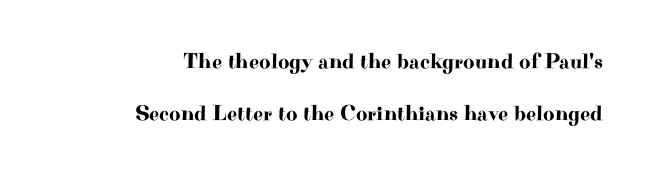
The image shows 22 px text type, upright; set right-aligned, loose line spacing (2.37x), normal letter spacing, not underlined.
